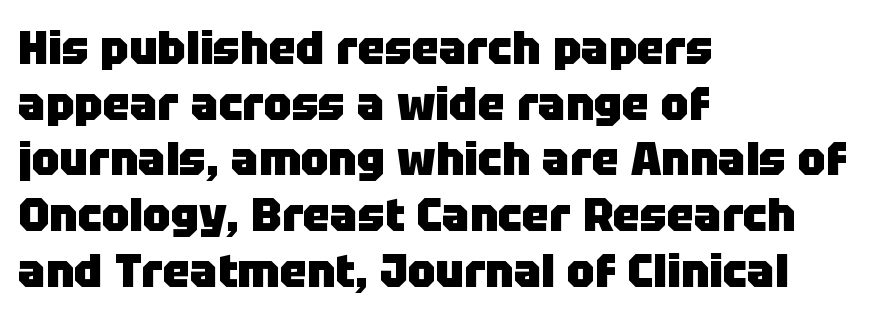
The typesetter chose a ragged-right arrangement here. Does extra space separate the letters? No, they use regular spacing. The face used here is proportionally spaced, like ordinary book or web type. The typeface chosen for these lines omits serifs. Check under the words: just untouched page.
